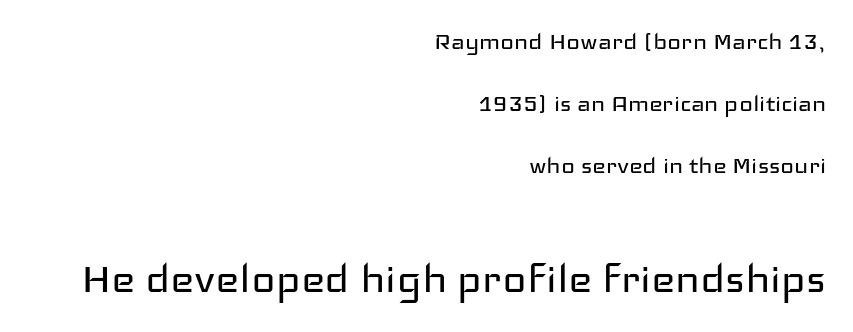
Q: Is the text bold? A: No.
Q: Is the text italic (slanted)? A: No, it is upright.
Q: Is the typeface a serif or a sans-serif typeface? A: Sans-serif.
Q: Is the text underlined? A: No.
Q: How is the paragraph aligned? A: Right-aligned.
Q: Is the spacing between letters normal or unusually wide? A: Normal.
Q: Is the spacing between lines tight, normal or loose? A: Loose.
Q: Which block of text is set in a larger size, the first (top) or the second (bottom)? A: The second (bottom) one.
Q: Width (condensed, normal, or wide)? A: Wide.
Q: Stroke contrast? A: Low.
Q: x-height? A: Medium.
Q: Monospaced? A: No.
